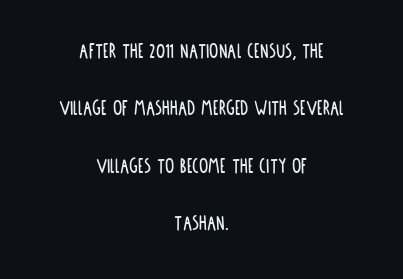
{"italic": "no", "underline": "no", "align": "center", "line_spacing": "loose", "line_spacing_ratio": 2.5, "letter_spacing": "normal", "letter_spacing_em": 0.0, "glyph_px": 23}
